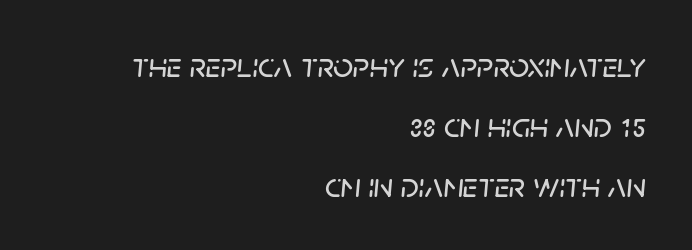
Anything drawn beneath the words? Only blank space. Varying glyph widths throughout — classic text-font behaviour. Is the block centered? No — it sits flush against the right margin. Would a proofreader flag this as italicized? Yes. This rendering leaves character spacing at its baseline value.
